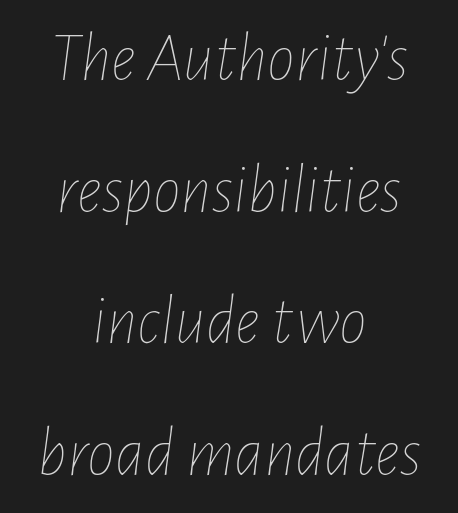
Compared with a flush-left layout, this one balances lines on the center instead. This sample uses an oblique cut, with every glyph tilted off the vertical. The letterforms sit shoulder to shoulder at normal distance. The gap between lines stays unmarked.
